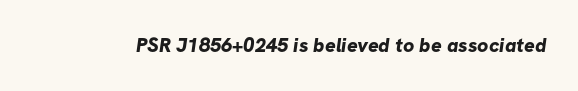
{"bold": "yes", "underline": "no", "letter_spacing": "normal", "letter_spacing_em": 0.0, "glyph_px": 20}
